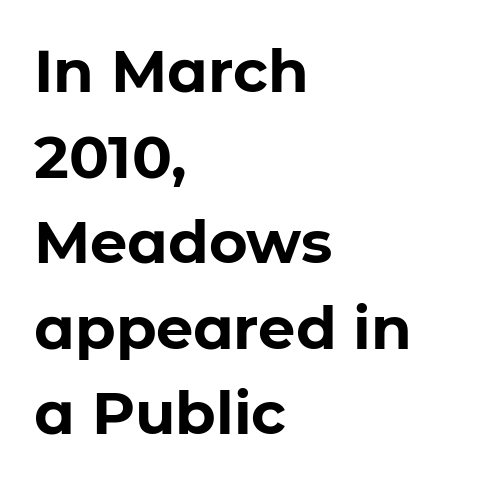
The image shows 59 px bold sans-serif type, upright; set left-aligned, normal line spacing (1.45x), normal letter spacing, not underlined; low stroke contrast and a medium x-height.
